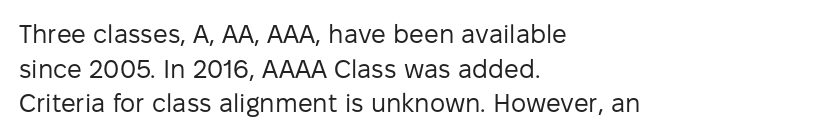
The image shows 26 px text type, upright; set left-aligned, normal line spacing (1.33x), normal letter spacing, not underlined.
